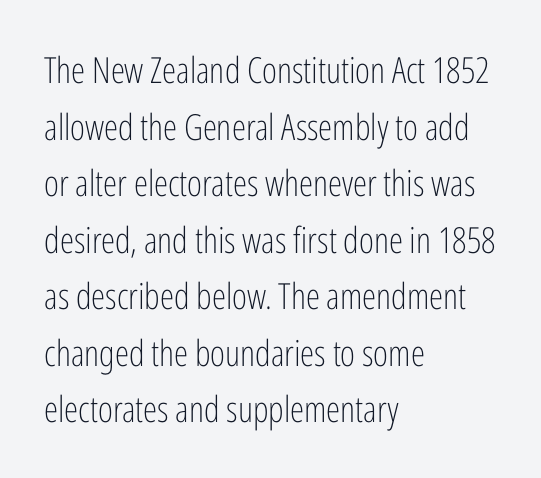
The zone under the glyphs is completely vacant. This sample has the flowing, uneven cadence of proportional lettering. Ordinary non-slanted type is in use. Compared with typical paragraphs, the rows here are spaced about the same.
